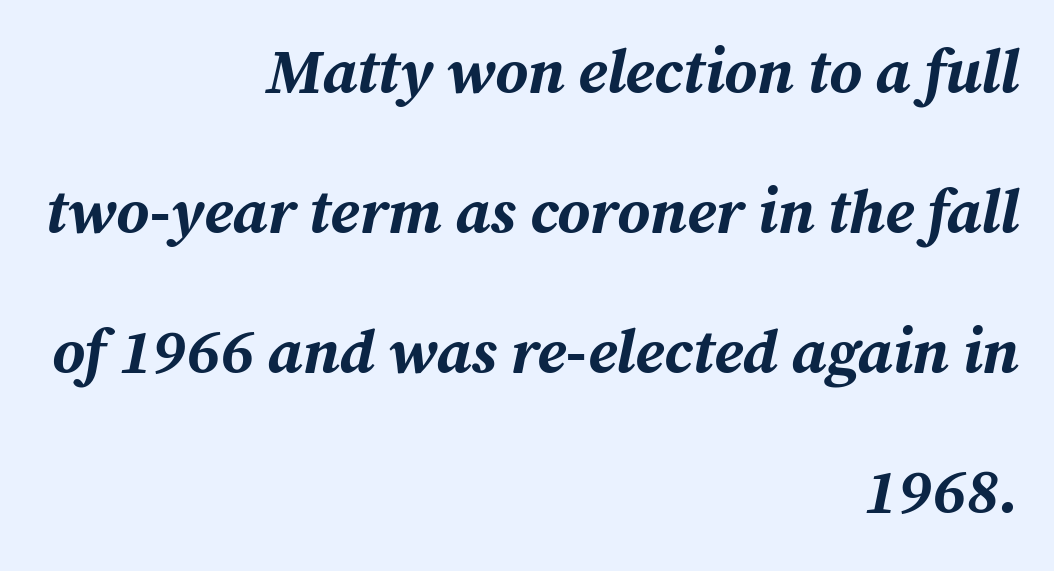
{"italic": "yes", "lean": "right", "slant_degrees": 12, "bold": "yes", "weight": "bold", "width": "normal", "stroke_contrast": "medium", "x_height": "medium", "monospaced": "no", "underline": "no", "align": "right", "line_spacing": "loose", "line_spacing_ratio": 2.26, "letter_spacing": "normal", "letter_spacing_em": 0.0, "glyph_px": 62}
